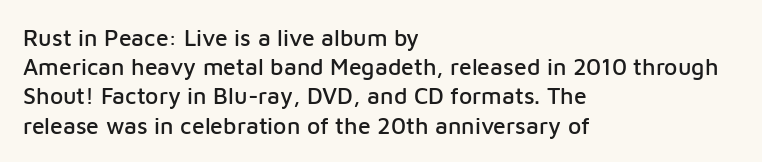
Interline gaps are of average width in this sample. Short note: letters normally spaced. Posture: vertical. The strip under each line holds only bare page. Which margin do the lines hug? The left one — the right edge is uneven.
